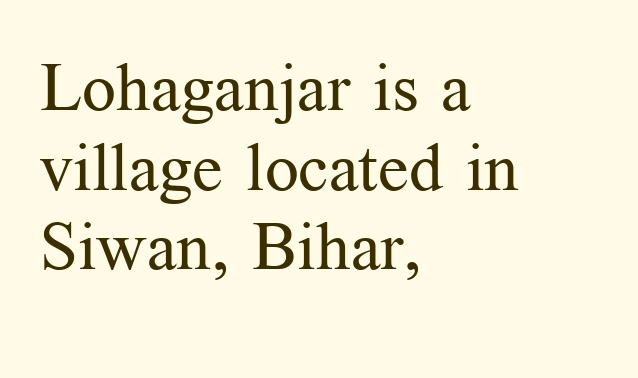
{"serif": "yes", "italic": "no", "bold": "no", "weight": "regular", "width": "normal", "stroke_contrast": "medium", "x_height": "medium", "monospaced": "no", "underline": "no", "align": "left", "line_spacing_ratio": 1.19, "letter_spacing": "normal", "letter_spacing_em": 0.0, "glyph_px": 67}
